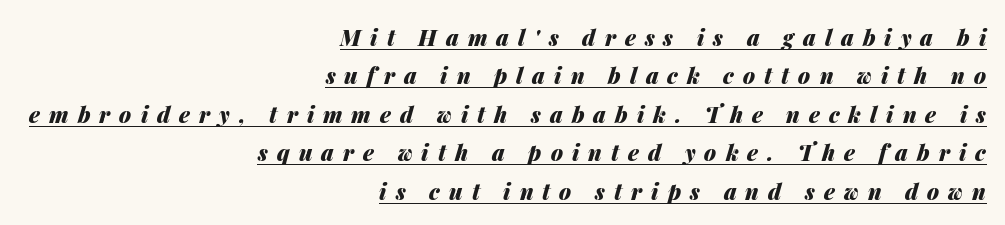
{"italic": "yes", "lean": "right", "slant_degrees": 14, "bold": "yes", "underline": "yes", "align": "right", "line_spacing_ratio": 1.75, "letter_spacing": "wide", "letter_spacing_em": 0.41, "glyph_px": 22}
